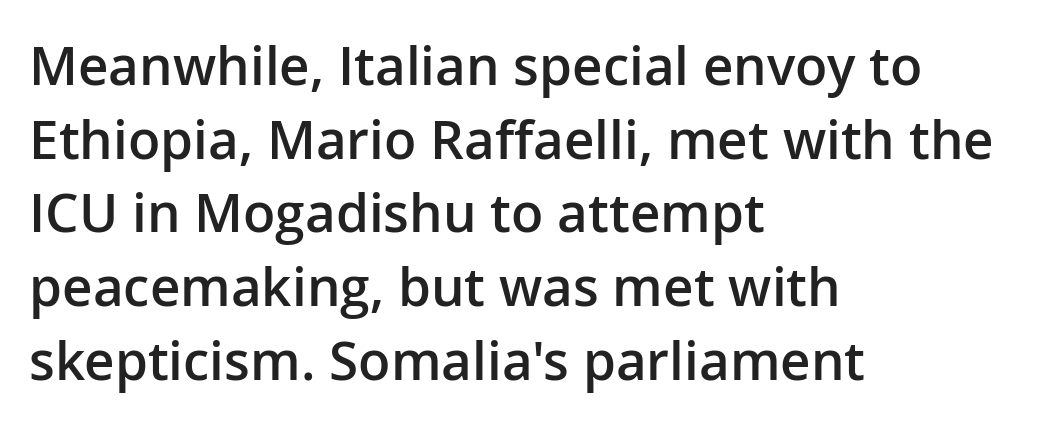
Letter spacing: default. This block has exactly the height ordinary leading produces. Bold? Not quite — semibold, heavier than regular but stopping short. Lines of text with bare space underneath. The letters carry no serifs — their stems end cleanly without finishing strokes. Compared with a centered layout, this one pins lines to the left instead.
